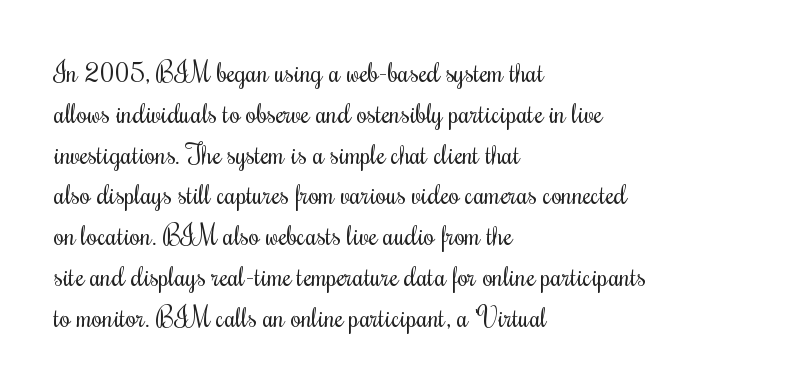
The passage shown stacks its lines at a standard gap. Plain, unruled lines of type. Summary of weight: not heavy and not bold. The rendering keeps characters at their native spacing.
